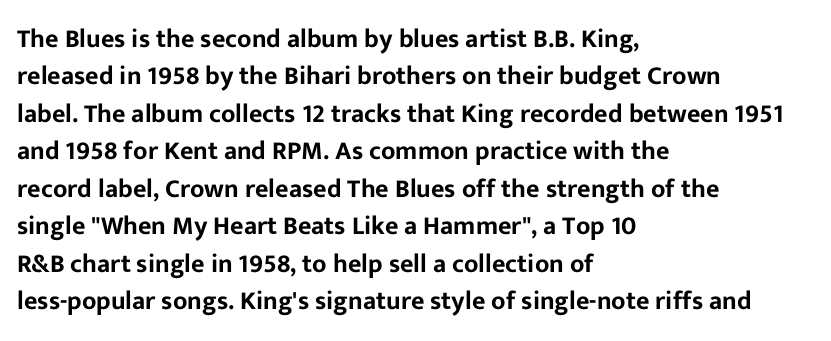
{"italic": "no", "underline": "no", "align": "left", "line_spacing": "normal", "line_spacing_ratio": 1.44, "letter_spacing": "normal", "letter_spacing_em": 0.0, "glyph_px": 26}
